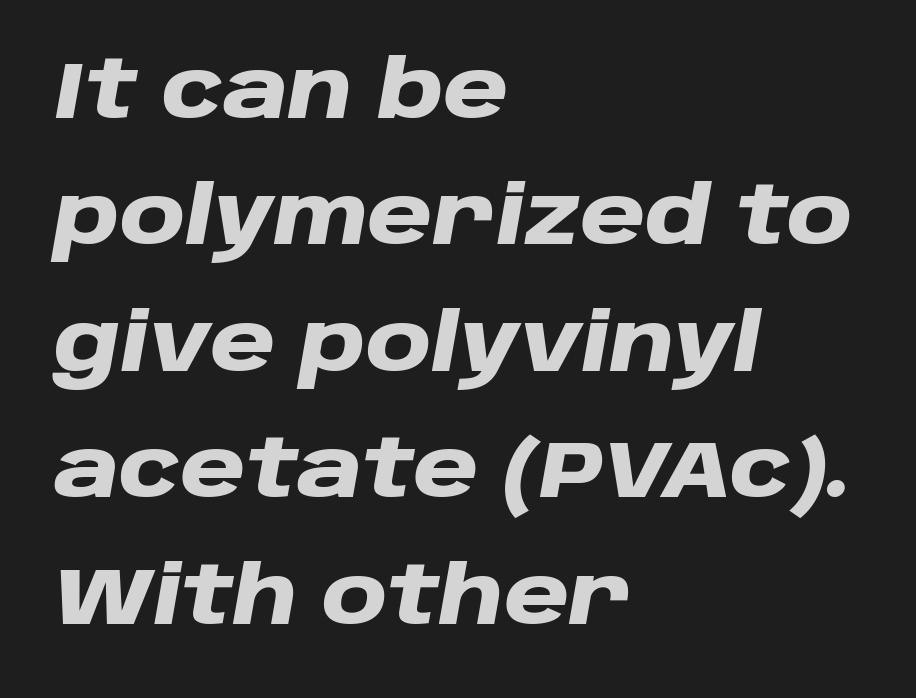
What weight is shown? A full bold with thick strokes. Plain, unruled lines of type. The specimen reads as italic at a glance. The passage shown is typed in a proportional face where columns would drift. Default kerning and tracking; the words read as compact shapes.
